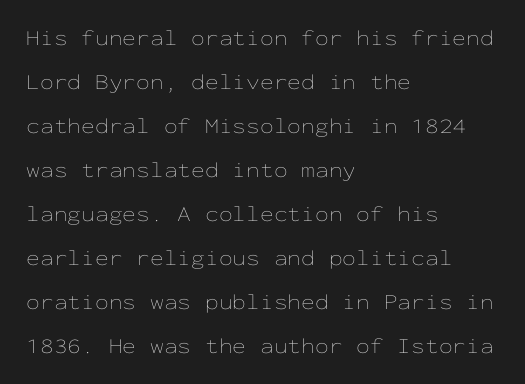
The image shows 22 px text type, upright; set left-aligned, loose line spacing (2.0x), normal letter spacing, not underlined.
